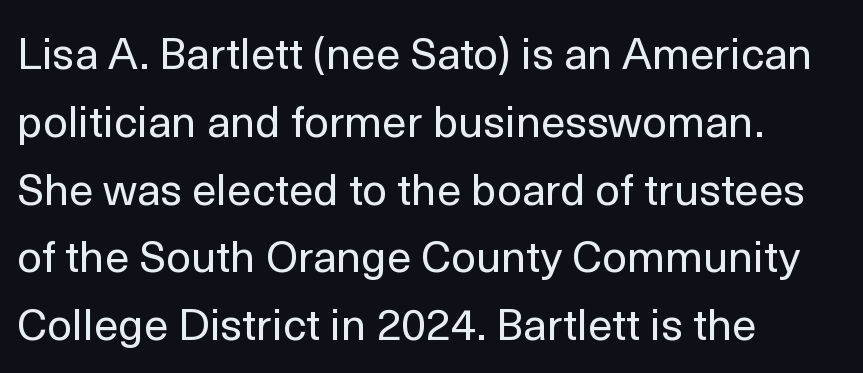
The passage shown is typed in a proportional face where columns would drift. No letter is thick-stroked: the sample isn't bold. Horizontally, the lines are justified to the leading edge only. Tracking value appears to be zero — textbook default spacing.
